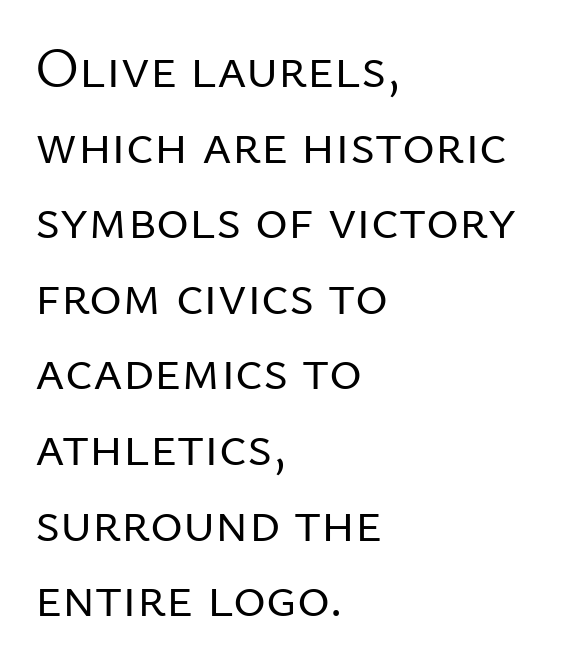
Characters remain perfectly vertical along every line. Look at the tracking — it's just the regular setting, nothing added. Is the type heavy? It reads as light-to-regular instead. Looks like regular typesetting: each glyph gets only the width it needs. The zone under the glyphs is completely vacant.
